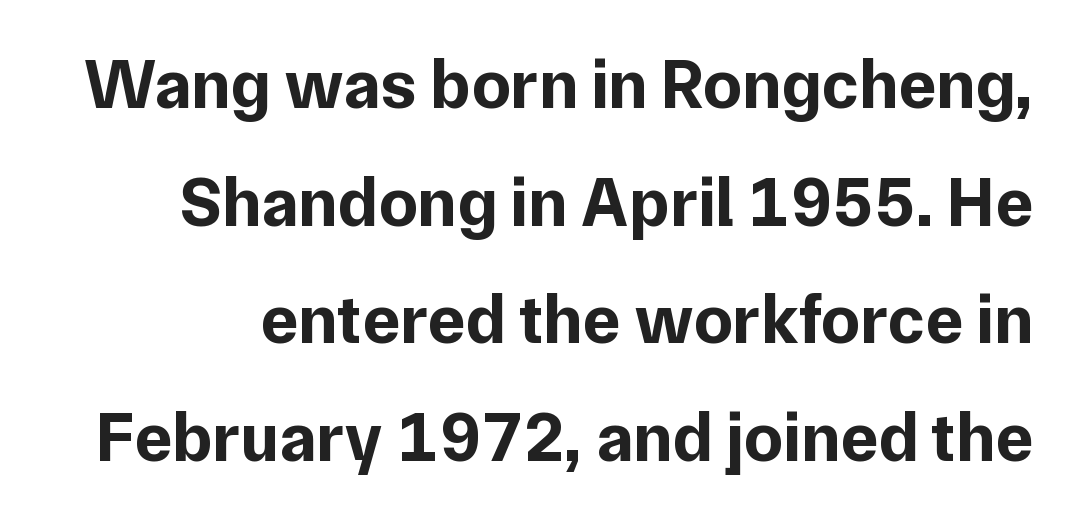
{"serif": "no", "italic": "no", "bold": "yes", "weight": "bold", "width": "normal", "stroke_contrast": "low", "x_height": "medium", "monospaced": "no", "underline": "no", "line_spacing": "normal", "line_spacing_ratio": 1.68, "letter_spacing": "normal", "letter_spacing_em": 0.0, "glyph_px": 70}
